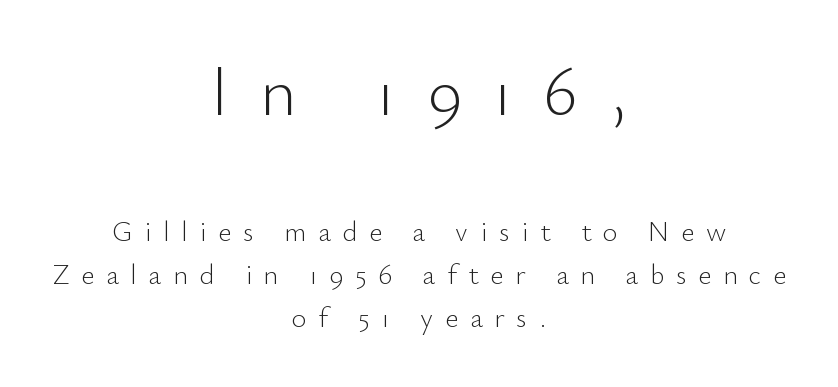
{"serif": "no", "italic": "no", "bold": "no", "weight": "light", "width": "normal", "stroke_contrast": "low", "x_height": "small", "monospaced": "no", "underline": "no", "align": "center", "line_spacing": "normal", "line_spacing_ratio": 1.53, "letter_spacing": "wide", "letter_spacing_em": 0.42, "larger_block": "first", "size_ratio": 2.54, "glyph_px": 71}
